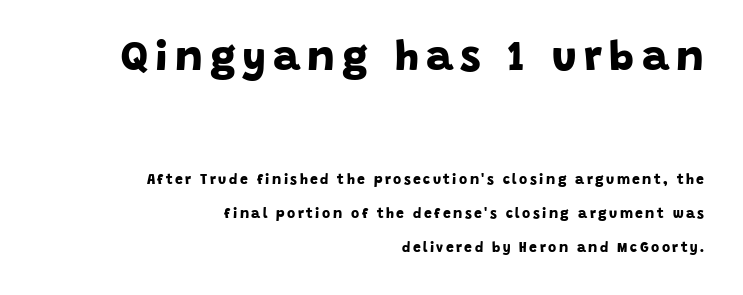
Scale decreases going downward across the two blocks. Each glyph is drawn with heavy, bold strokes. Character widths vary here, with narrow letters taking less room than wide ones. The block of text is sparse from top to bottom, with ample space between rows.
